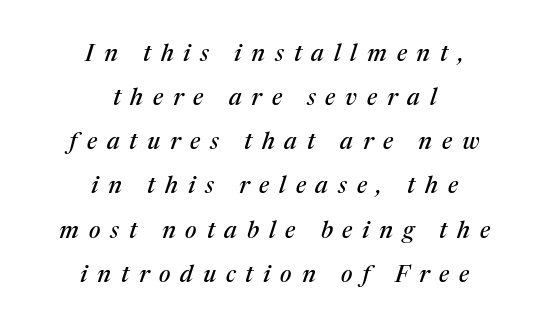
Q: Is the text italic (slanted)? A: Yes, it leans right by about 17 degrees.
Q: Is the text underlined? A: No.
Q: How is the paragraph aligned? A: Centered.
Q: Is the spacing between letters normal or unusually wide? A: Unusually wide.
